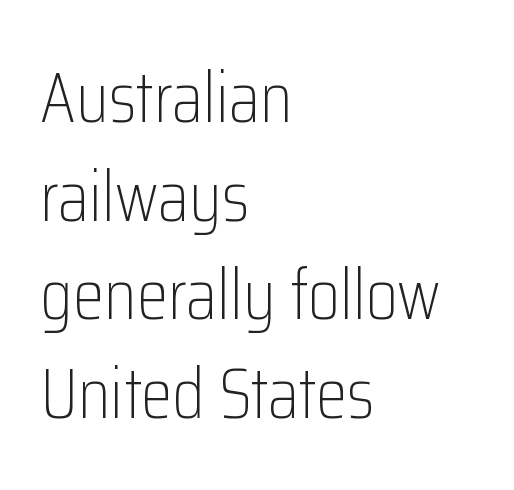
The foot of each line stays bare and open. Proportional: the letters do not fall into vertical columns. Line starts are locked; line ends wander. Summary of weight: not heavy and not bold. Stroke terminals: plain, sans-serif. The block of text has a typical density, with ordinary space between rows.
